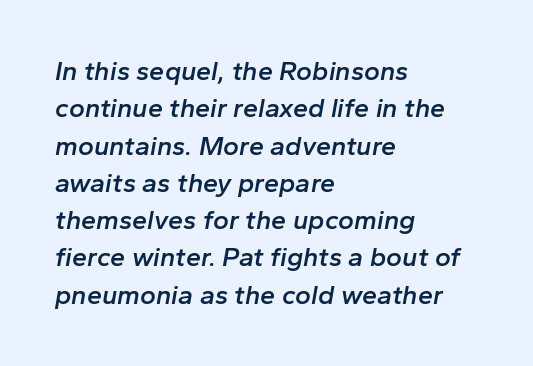
The image shows 27 px text type, italic (leaning right); set left-aligned, normal line spacing (1.38x), normal letter spacing, not underlined.
